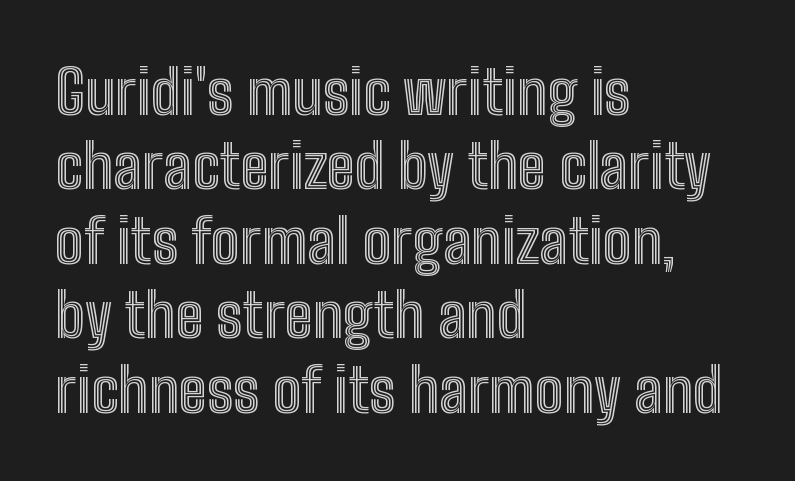
The image shows 60 px condensed type, upright; set left-aligned, line spacing 1.24x, normal letter spacing, not underlined; a medium x-height.
